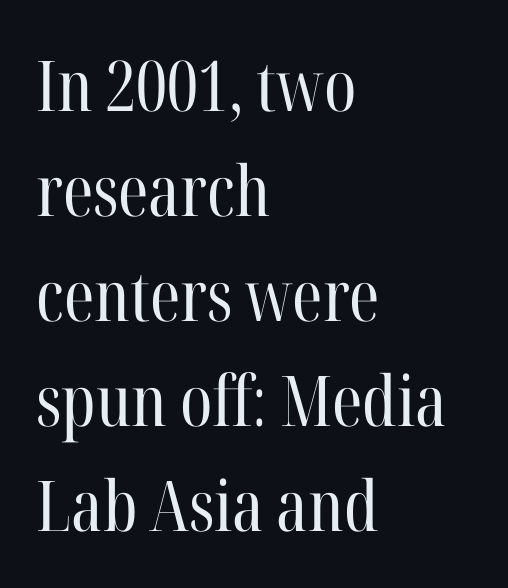
{"serif": "yes", "italic": "no", "bold": "no", "weight": "regular", "width": "condensed", "stroke_contrast": "high", "x_height": "medium", "monospaced": "no", "underline": "no", "align": "left", "line_spacing": "normal", "line_spacing_ratio": 1.5, "letter_spacing": "normal", "letter_spacing_em": 0.0, "glyph_px": 70}
